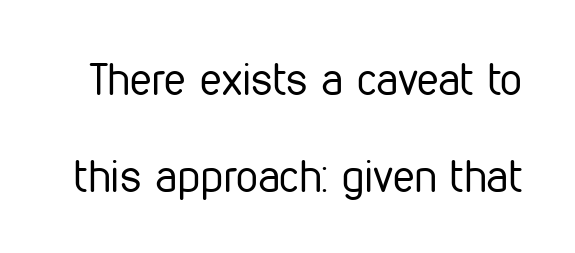
The image shows 44 px regular-weight, condensed sans-serif type, upright; set loose line spacing (2.2x), normal letter spacing, not underlined; low stroke contrast and a medium x-height.
